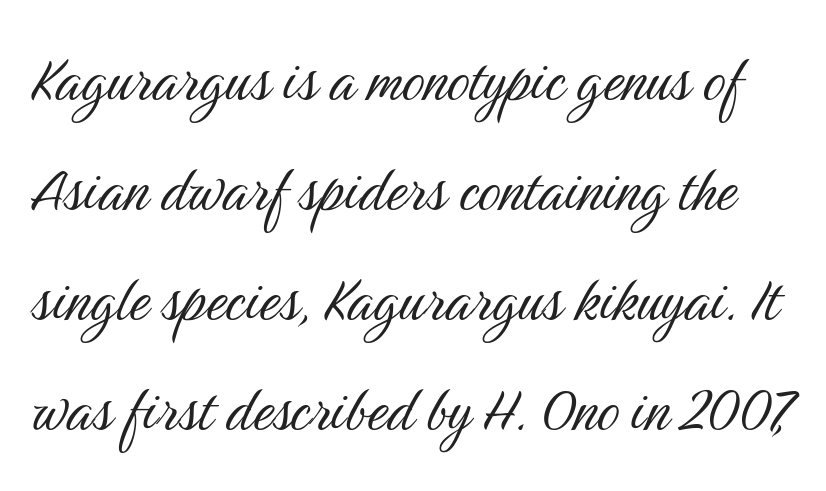
The image shows 71 px light, condensed sans-serif type; set normal line spacing (1.55x), normal letter spacing, not underlined; medium stroke contrast and a medium x-height.
